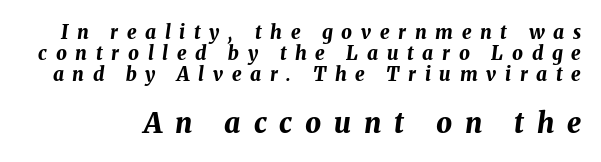
{"italic": "yes", "lean": "right", "slant_degrees": 8, "bold": "yes", "weight": "bold", "width": "normal", "stroke_contrast": "medium", "x_height": "medium", "monospaced": "no", "underline": "no", "line_spacing": "tight", "line_spacing_ratio": 1.1, "letter_spacing": "wide", "letter_spacing_em": 0.46, "larger_block": "second", "size_ratio": 1.47, "glyph_px": 28}
